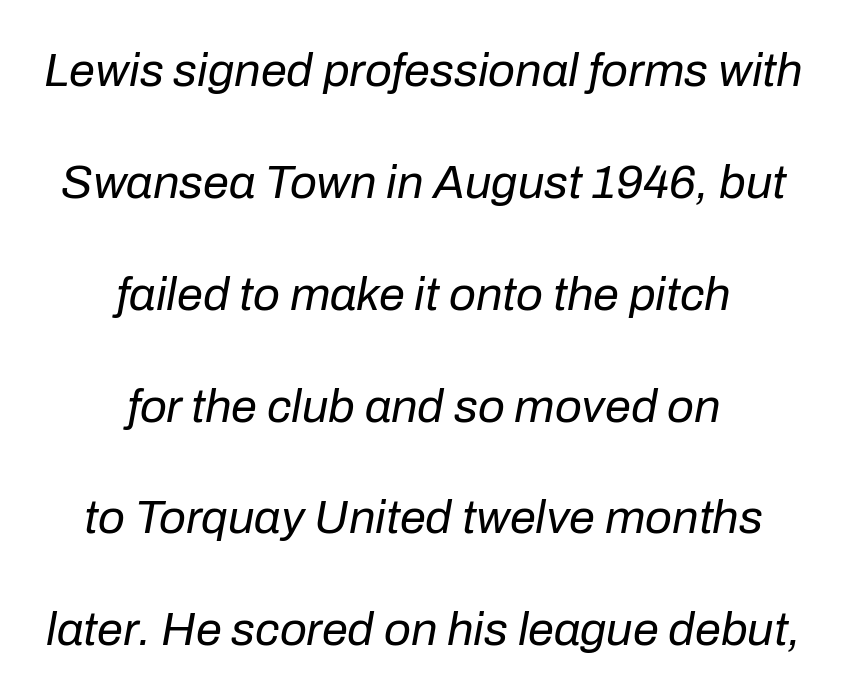
The image shows 47 px regular-weight type, italic (leaning right); set centered, loose line spacing (2.38x), normal letter spacing, not underlined; low stroke contrast and a medium x-height.
